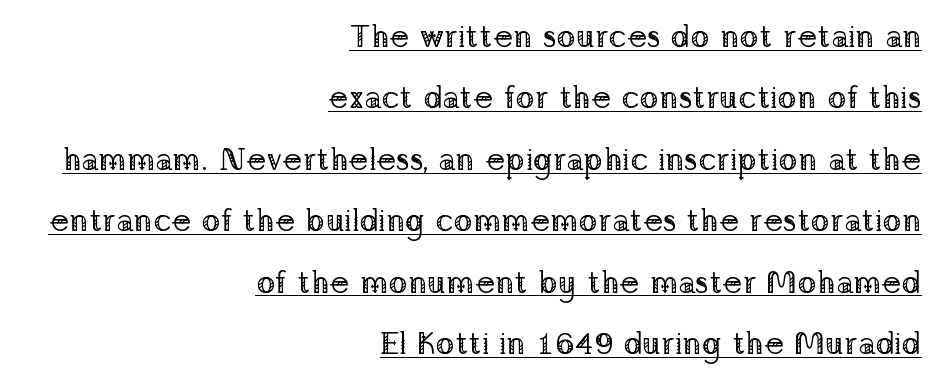
The image shows 32 px regular-weight serif type, upright; set right-aligned, loose line spacing (1.92x), normal letter spacing, underlined; low stroke contrast and a medium x-height.
